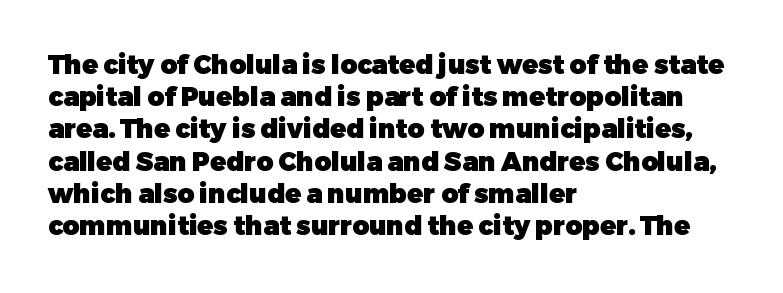
{"italic": "no", "bold": "yes", "underline": "no", "align": "left", "line_spacing_ratio": 1.24, "letter_spacing": "normal", "letter_spacing_em": 0.0, "glyph_px": 26}
